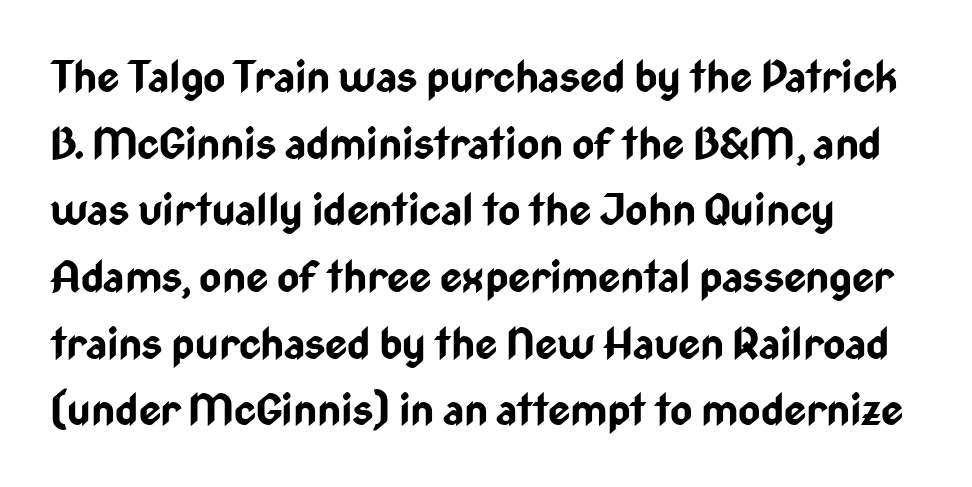
{"serif": "no", "italic": "no", "bold": "yes", "weight": "bold", "width": "condensed", "stroke_contrast": "low", "x_height": "medium", "monospaced": "no", "underline": "no", "line_spacing": "normal", "line_spacing_ratio": 1.55, "letter_spacing": "normal", "letter_spacing_em": 0.0, "glyph_px": 43}
